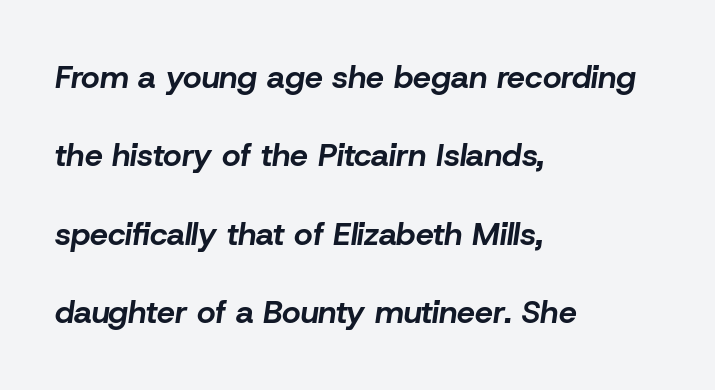
The face used here has the dense, thick strokes of a bold. The lines are spread far apart with generous leading. The letters are slanted; this is an italic face. Where is the straight margin? On the left. How are the letters spaced? Ordinarily, with no added tracking.
